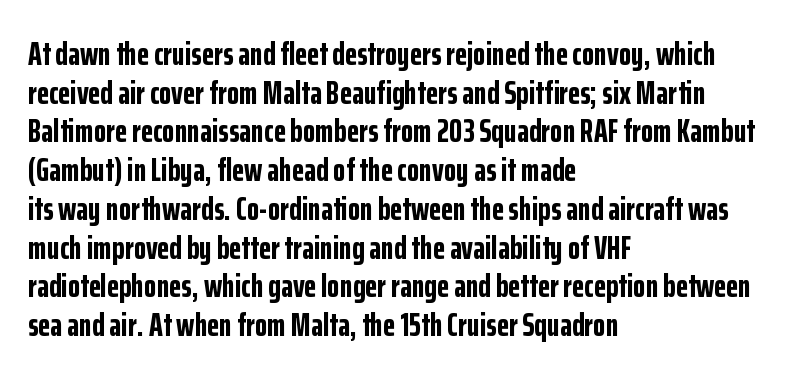
The image shows 32 px bold, condensed sans-serif type, upright; set left-aligned, line spacing 1.21x, normal letter spacing, not underlined; low stroke contrast and a medium x-height.
